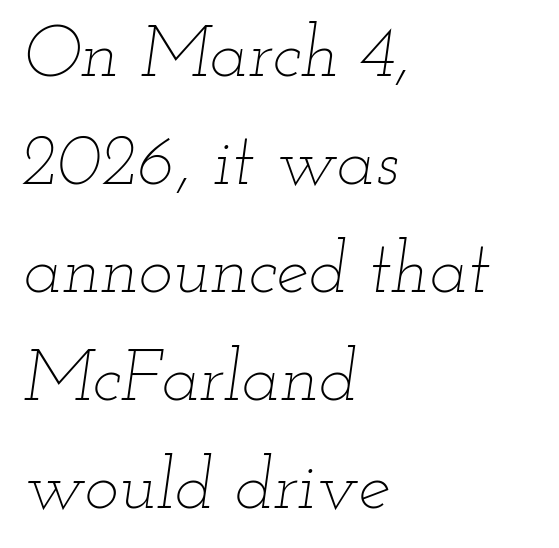
Q: Is the text bold? A: No.
Q: Is the text italic (slanted)? A: Yes, it leans right by about 12 degrees.
Q: Is the text underlined? A: No.
Q: How is the paragraph aligned? A: Left-aligned.
Q: Is the spacing between letters normal or unusually wide? A: Normal.
Q: Is the spacing between lines tight, normal or loose? A: Normal.
Q: Width (condensed, normal, or wide)? A: Wide.
Q: Stroke contrast? A: Low.
Q: x-height? A: Small.
Q: Monospaced? A: No.
